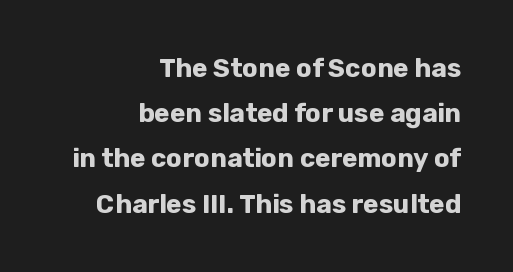
Q: Is the text bold? A: Yes.
Q: Is the text italic (slanted)? A: No, it is upright.
Q: Is the text underlined? A: No.
Q: How is the paragraph aligned? A: Right-aligned.
Q: Is the spacing between letters normal or unusually wide? A: Normal.
